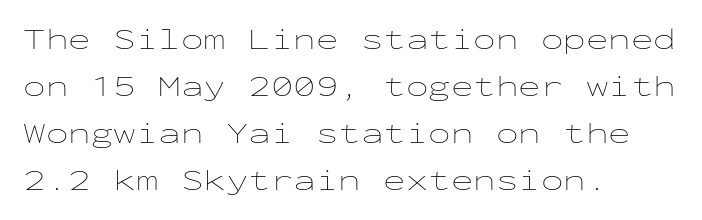
Q: Is the text bold? A: No.
Q: Is the text italic (slanted)? A: No, it is upright.
Q: Is the text underlined? A: No.
Q: How is the paragraph aligned? A: Left-aligned.
Q: Is the spacing between letters normal or unusually wide? A: Normal.
Q: Is the spacing between lines tight, normal or loose? A: Normal.
Q: Width (condensed, normal, or wide)? A: Wide.
Q: Stroke contrast? A: Low.
Q: x-height? A: Medium.
Q: Monospaced? A: Yes.
